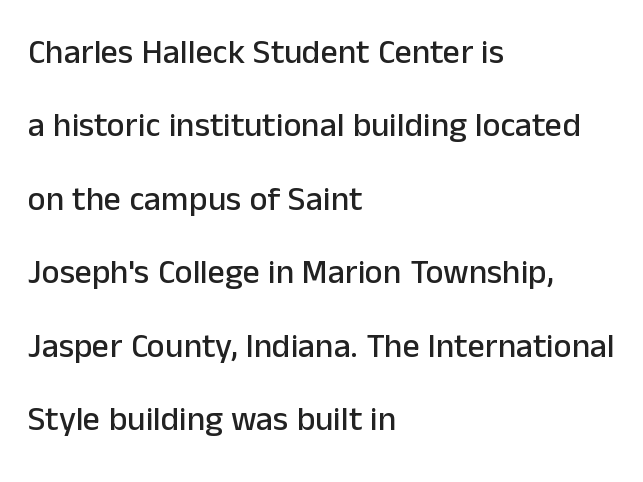
The image shows 34 px sans-serif type, upright; set left-aligned, loose line spacing (2.16x), normal letter spacing, not underlined; low stroke contrast and a medium x-height.
